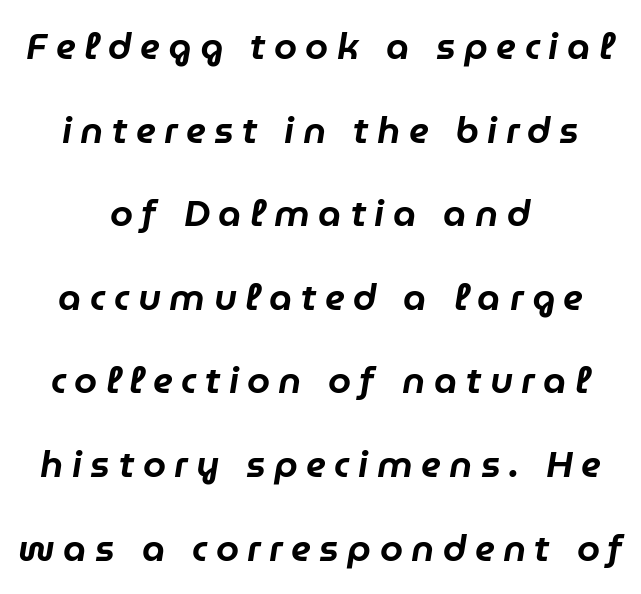
Q: Is the text italic (slanted)? A: Yes, it leans right by about 9 degrees.
Q: Is the text underlined? A: No.
Q: How is the paragraph aligned? A: Centered.
Q: Is the spacing between letters normal or unusually wide? A: Unusually wide.
Q: Is the spacing between lines tight, normal or loose? A: Loose.
Q: Width (condensed, normal, or wide)? A: Normal.
Q: Stroke contrast? A: Low.
Q: x-height? A: Medium.
Q: Monospaced? A: No.
